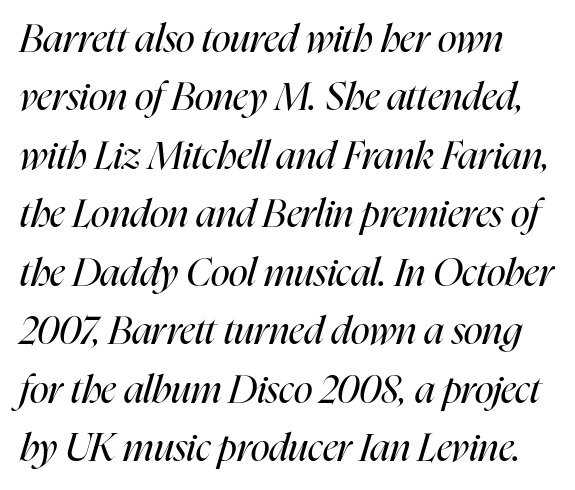
Q: Is the text bold? A: No.
Q: Is the text italic (slanted)? A: Yes, it leans right by about 16 degrees.
Q: Is the text underlined? A: No.
Q: Is the spacing between letters normal or unusually wide? A: Normal.
Q: Is the spacing between lines tight, normal or loose? A: Normal.
Q: Width (condensed, normal, or wide)? A: Condensed.
Q: Stroke contrast? A: High.
Q: x-height? A: Medium.
Q: Monospaced? A: No.
